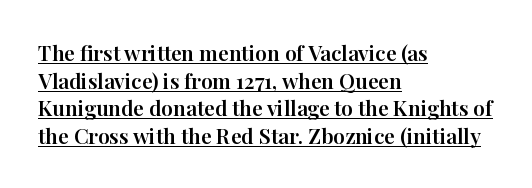
The image shows 21 px text type, upright; set left-aligned, normal line spacing (1.31x), normal letter spacing, underlined.
